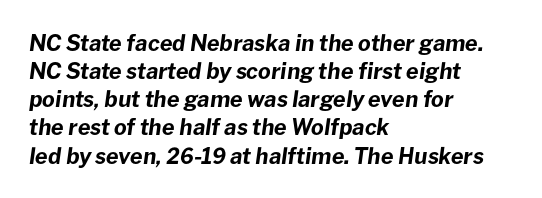
The image shows 22 px bold type, italic (leaning right); set left-aligned, normal line spacing (1.28x), normal letter spacing, not underlined.
